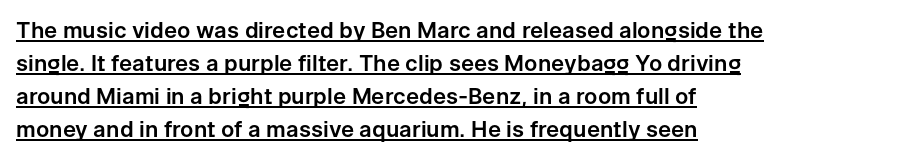
The image shows 22 px text type, upright; set left-aligned, normal line spacing (1.5x), normal letter spacing, underlined.
